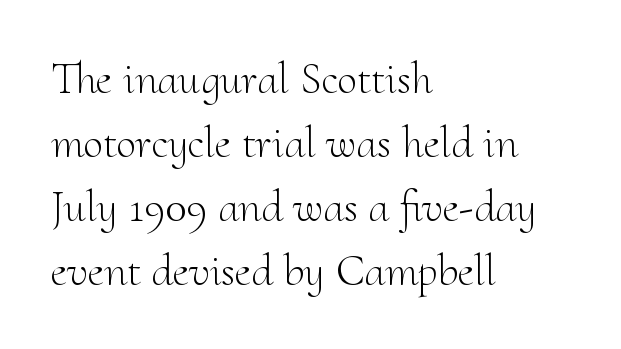
Q: Is the text bold? A: No.
Q: Is the text italic (slanted)? A: No, it is upright.
Q: Is the typeface a serif or a sans-serif typeface? A: Serif.
Q: Is the text underlined? A: No.
Q: How is the paragraph aligned? A: Left-aligned.
Q: Is the spacing between letters normal or unusually wide? A: Normal.
Q: Is the spacing between lines tight, normal or loose? A: Normal.
Q: Width (condensed, normal, or wide)? A: Normal.
Q: Stroke contrast? A: Medium.
Q: x-height? A: Small.
Q: Monospaced? A: No.
